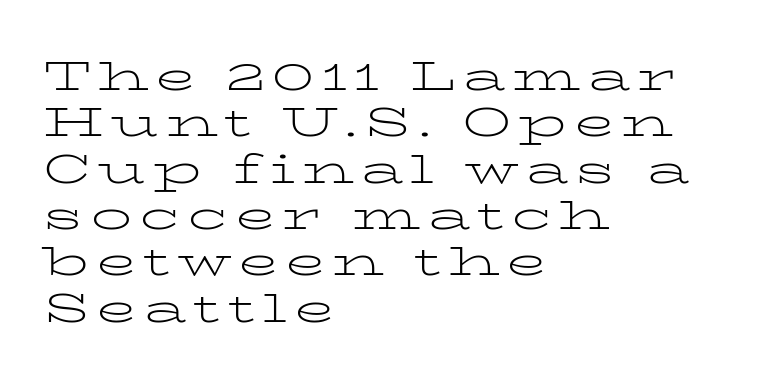
Vertically, the passage feels compressed, each row crowding the next. These lines are rendered in a variable-pitch font. Bold? No — there's no thickening of the strokes. Is the block centered? No — it sits flush against the left margin. No word sits above an underline. The axis of the letterforms is exactly vertical.
